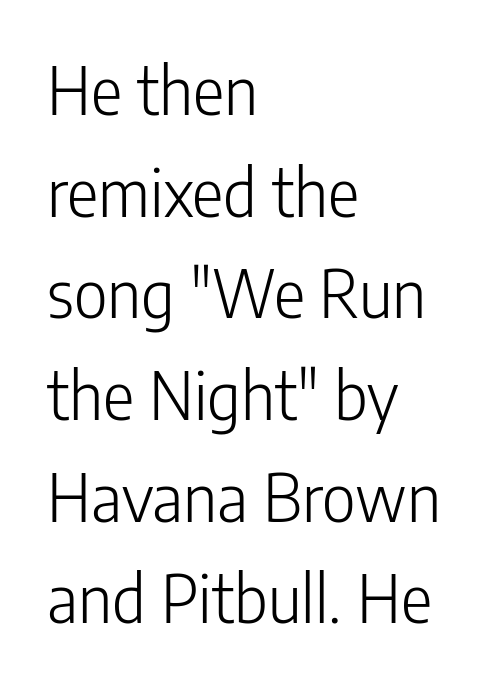
Q: Is the text bold? A: No.
Q: Is the text italic (slanted)? A: No, it is upright.
Q: Is the typeface a serif or a sans-serif typeface? A: Sans-serif.
Q: Is the text underlined? A: No.
Q: How is the paragraph aligned? A: Left-aligned.
Q: Is the spacing between letters normal or unusually wide? A: Normal.
Q: Is the spacing between lines tight, normal or loose? A: Normal.
Q: Width (condensed, normal, or wide)? A: Condensed.
Q: Stroke contrast? A: Low.
Q: x-height? A: Medium.
Q: Monospaced? A: No.
